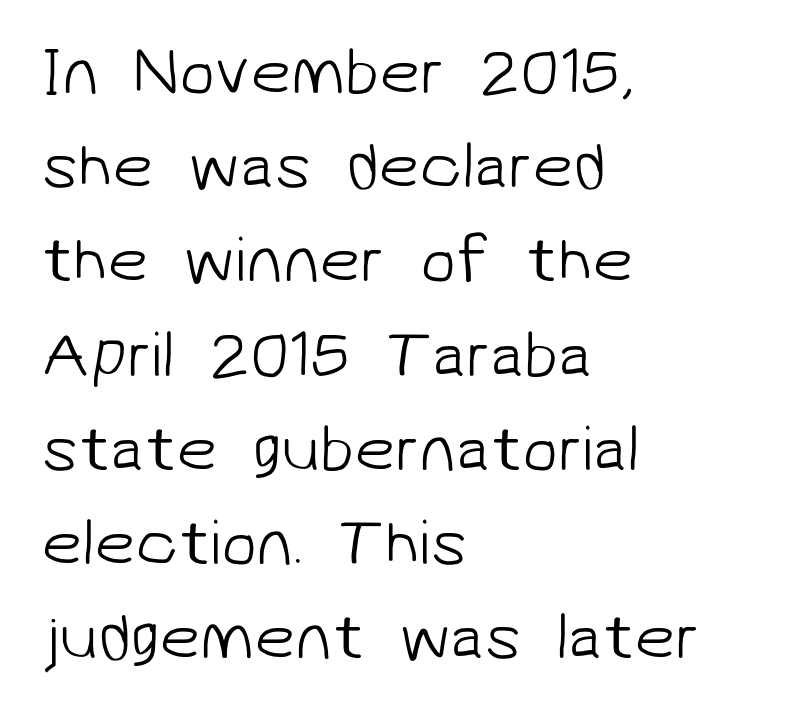
In CSS terms this would be text-align: left. A typesetter would label this face a sans. Unbolded letterforms with no extra heft. Honestly, the row spacing looks completely unremarkable.
